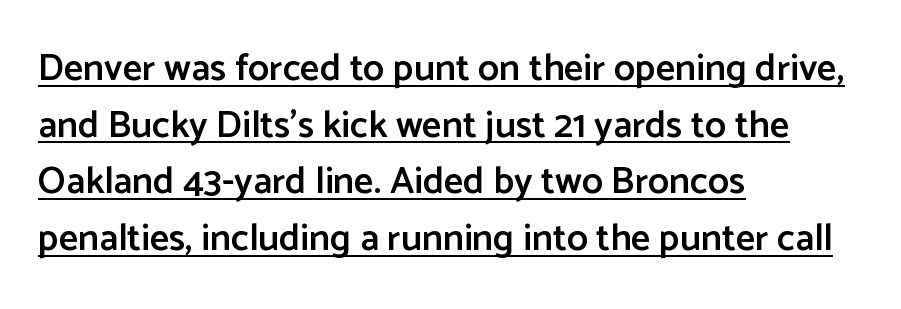
The image shows 38 px semibold sans-serif type, upright; set left-aligned, normal line spacing (1.49x), normal letter spacing, underlined; low stroke contrast and a medium x-height.
